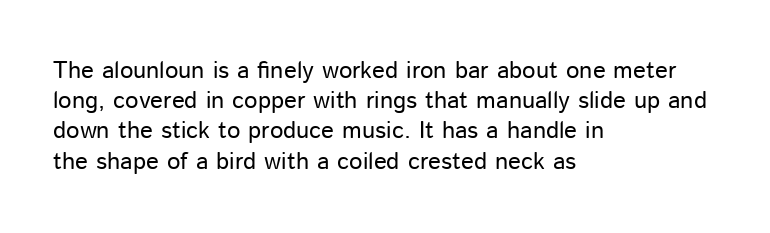
{"italic": "no", "bold": "no", "underline": "no", "align": "left", "line_spacing": "normal", "line_spacing_ratio": 1.26, "letter_spacing": "normal", "letter_spacing_em": 0.0, "glyph_px": 24}
